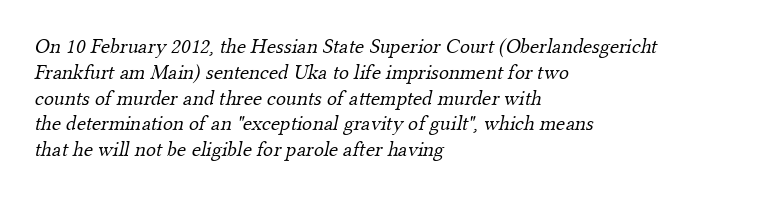
The foot of each line stays bare and open. The characters are drawn with everyday or finer stroke widths. Letter spacing: default. Line beginnings align vertically; line endings do not.
